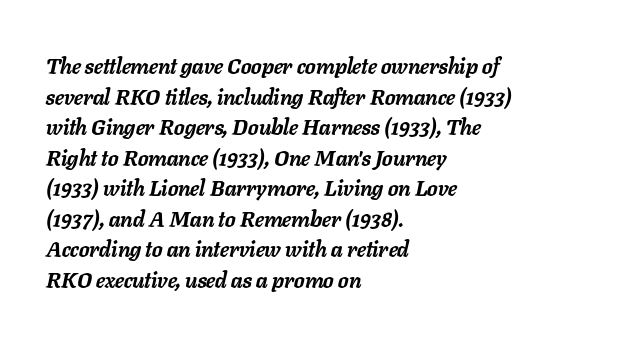
A normal amount of white space separates one row of letters from the next. The words here are not underlined. The rag falls on the right side of this text block. If you drew a line through each stem, it would be angled. I'd describe the lettering as bold — thick and assertive.
